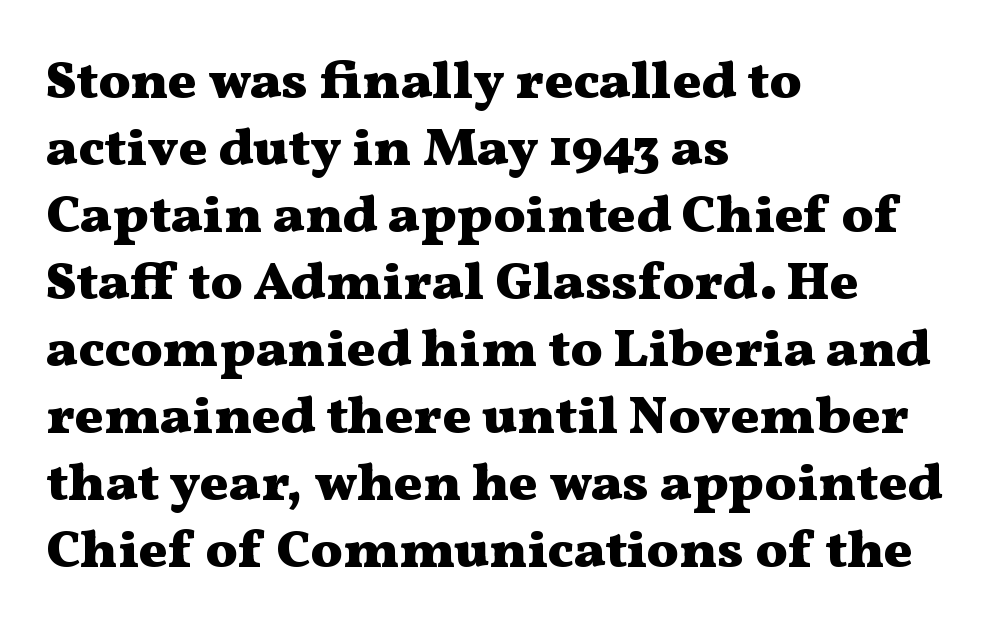
The text was rendered using a seriffed face with decorative stroke endings. Caption: bold face, heavy strokes. Quick note: not italic, upright. Check under the words: just untouched page. The text block is weighted toward the left margin, trailing off unevenly rightward.
